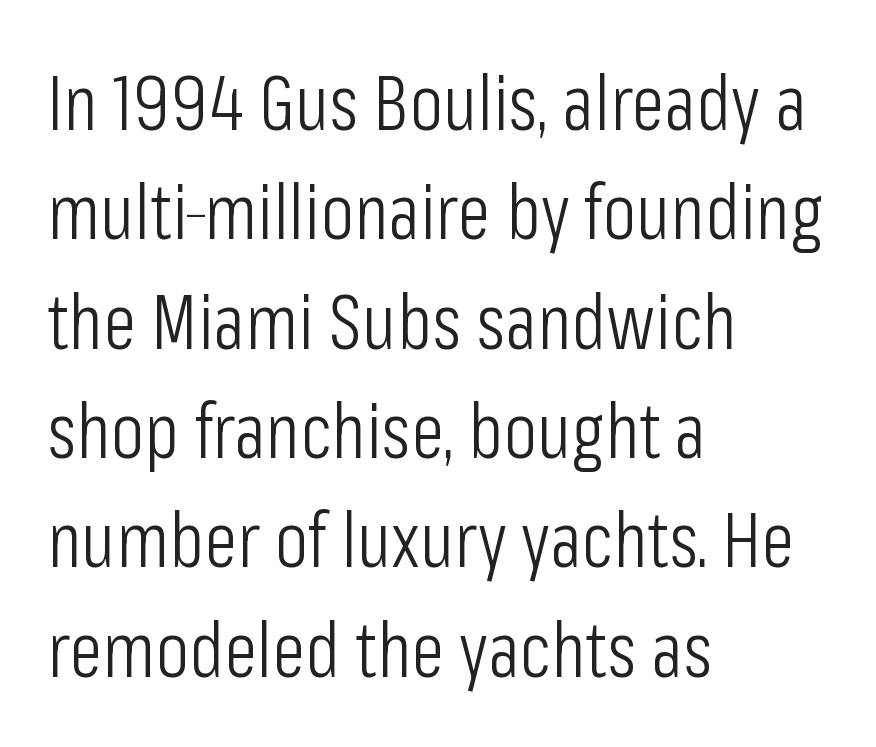
These lines stack with their left ends in a neat column. One glance says typical: line gaps are just what's usual. Students, note that the glyphs here touch the page at normal intervals. Weight: regular or lighter.
